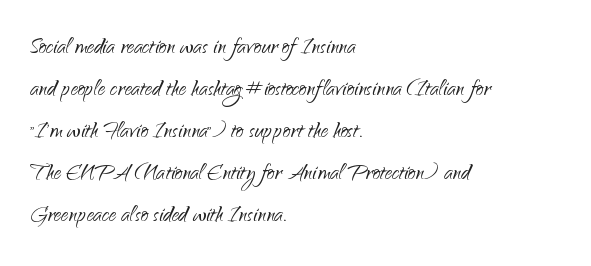
The letters sit at their default tracking, neither squeezed nor spread. Leading: standard. Varying glyph widths throughout — classic text-font behaviour. Visually the block forms a straight wall on the left and a jagged coastline on the right. This reads as an unemphasized weight, regular at the heaviest.
